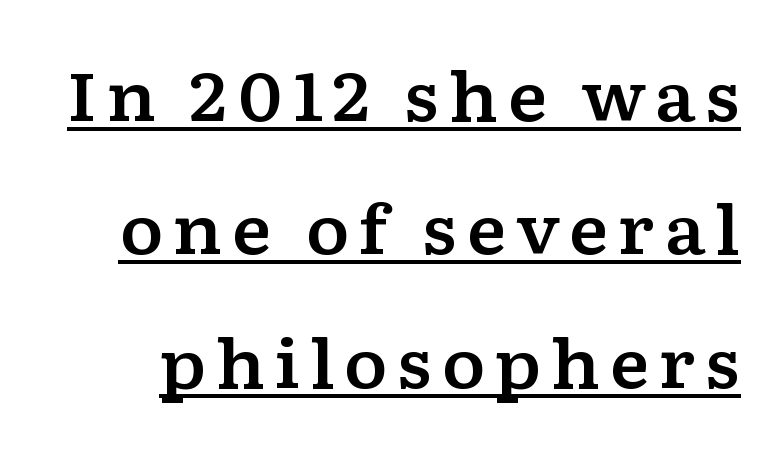
The image shows 67 px wide serif type, upright; set loose line spacing (1.99x), underlined; low stroke contrast and a medium x-height.
